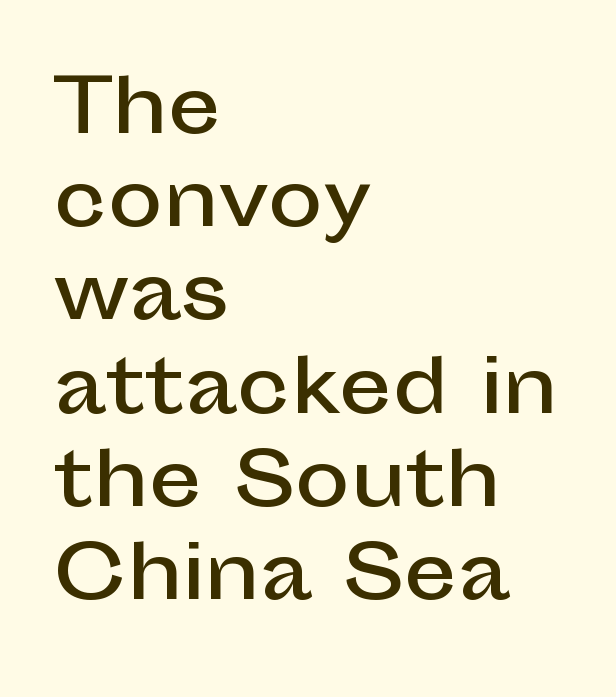
Q: Is the text italic (slanted)? A: No, it is upright.
Q: Is the typeface a serif or a sans-serif typeface? A: Sans-serif.
Q: Is the text underlined? A: No.
Q: How is the paragraph aligned? A: Left-aligned.
Q: Is the spacing between letters normal or unusually wide? A: Normal.
Q: Is the spacing between lines tight, normal or loose? A: Normal.
Q: Width (condensed, normal, or wide)? A: Normal.
Q: Stroke contrast? A: Low.
Q: x-height? A: Medium.
Q: Monospaced? A: No.
